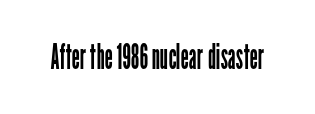
Q: Is the text bold? A: No.
Q: Is the text italic (slanted)? A: No, it is upright.
Q: Is the typeface a serif or a sans-serif typeface? A: Sans-serif.
Q: Is the text underlined? A: No.
Q: Is the spacing between letters normal or unusually wide? A: Normal.
Q: Width (condensed, normal, or wide)? A: Condensed.
Q: Stroke contrast? A: Low.
Q: x-height? A: Medium.
Q: Monospaced? A: No.
